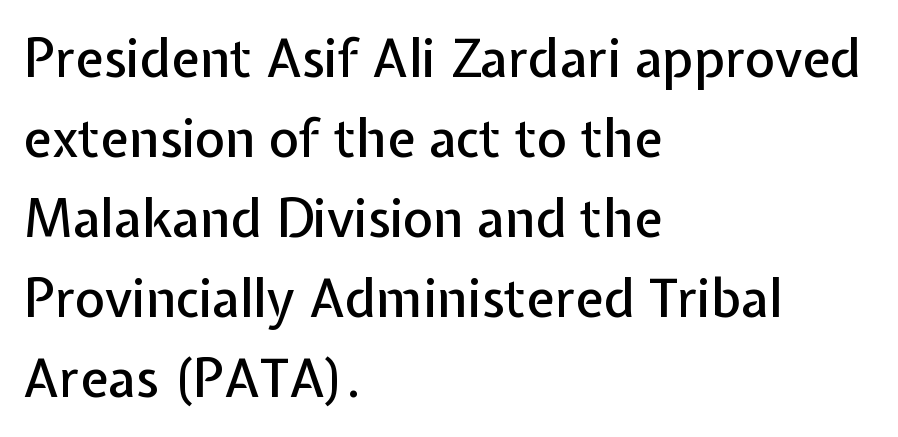
The image shows 52 px sans-serif type, upright; set left-aligned, normal line spacing (1.54x), normal letter spacing, not underlined; low stroke contrast and a medium x-height.
